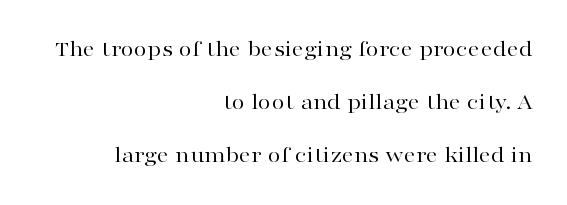
Q: Is the text bold? A: No.
Q: Is the text italic (slanted)? A: No, it is upright.
Q: Is the text underlined? A: No.
Q: How is the paragraph aligned? A: Right-aligned.
Q: Is the spacing between letters normal or unusually wide? A: Normal.
Q: Is the spacing between lines tight, normal or loose? A: Loose.
